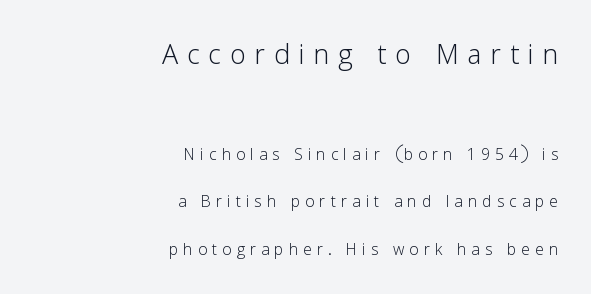
The image shows 36 px light sans-serif type, upright; set right-aligned, loose line spacing (2.24x), unusually wide letter spacing (+0.24 em), not underlined; the first (top) block is 1.71x larger; low stroke contrast and a medium x-height.
